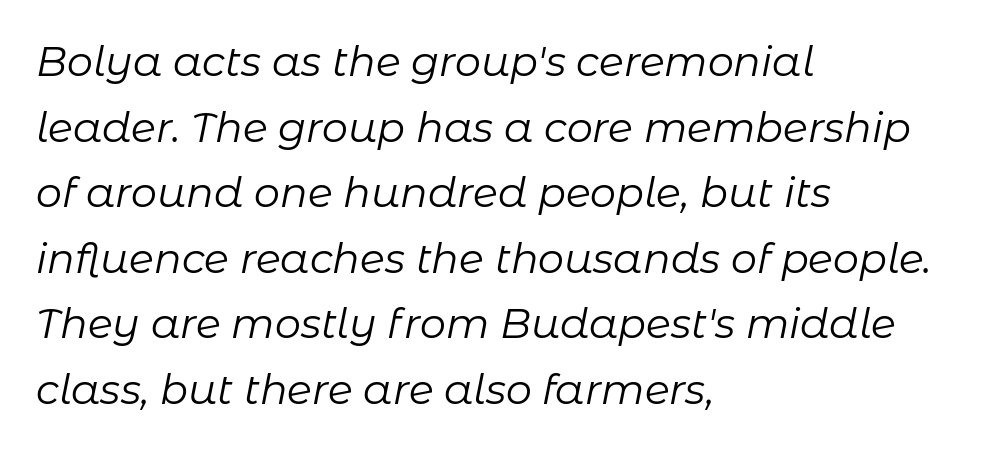
Q: Is the text bold? A: No.
Q: Is the text italic (slanted)? A: Yes, it leans right by about 11 degrees.
Q: Is the text underlined? A: No.
Q: How is the paragraph aligned? A: Left-aligned.
Q: Is the spacing between letters normal or unusually wide? A: Normal.
Q: Is the spacing between lines tight, normal or loose? A: Normal.
Q: Width (condensed, normal, or wide)? A: Normal.
Q: Stroke contrast? A: Low.
Q: x-height? A: Medium.
Q: Monospaced? A: No.
